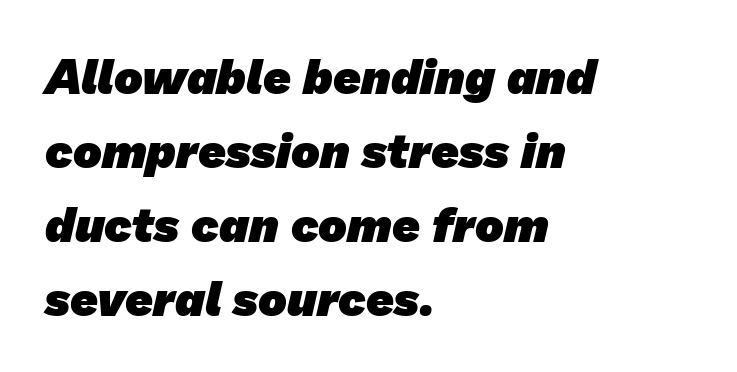
{"serif": "no", "bold": "yes", "weight": "heavy", "width": "normal", "stroke_contrast": "low", "x_height": "medium", "monospaced": "no", "underline": "no", "align": "left", "line_spacing": "normal", "line_spacing_ratio": 1.54, "letter_spacing": "normal", "letter_spacing_em": 0.0, "glyph_px": 48}
